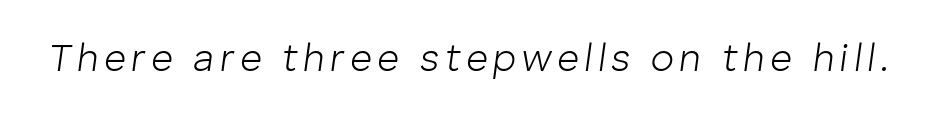
Q: Is the text bold? A: No.
Q: Is the text italic (slanted)? A: Yes, it leans right by about 8 degrees.
Q: Is the text underlined? A: No.
Q: Width (condensed, normal, or wide)? A: Normal.
Q: Stroke contrast? A: Low.
Q: x-height? A: Medium.
Q: Monospaced? A: No.
